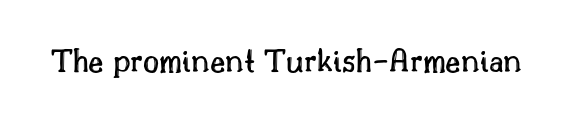
Spacing between characters is what you'd get straight out of the box. This sample has the flowing, uneven cadence of proportional lettering. Is there any slant? The stems are plumb. This rendering features lettering with no underline.
